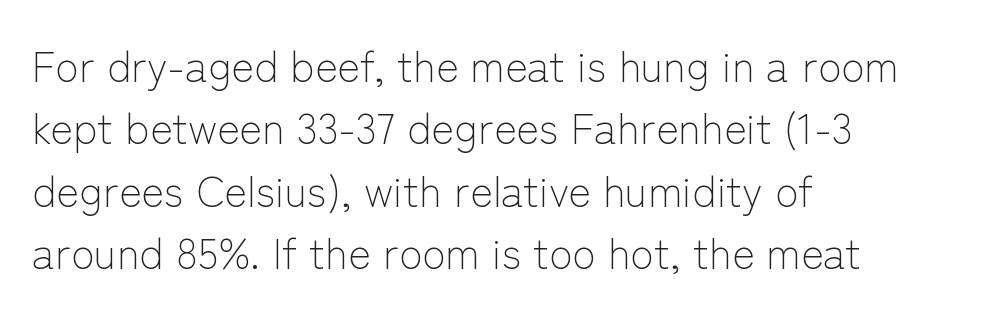
The image shows 43 px light sans-serif type, upright; set left-aligned, normal line spacing (1.45x), normal letter spacing, not underlined; low stroke contrast and a medium x-height.
